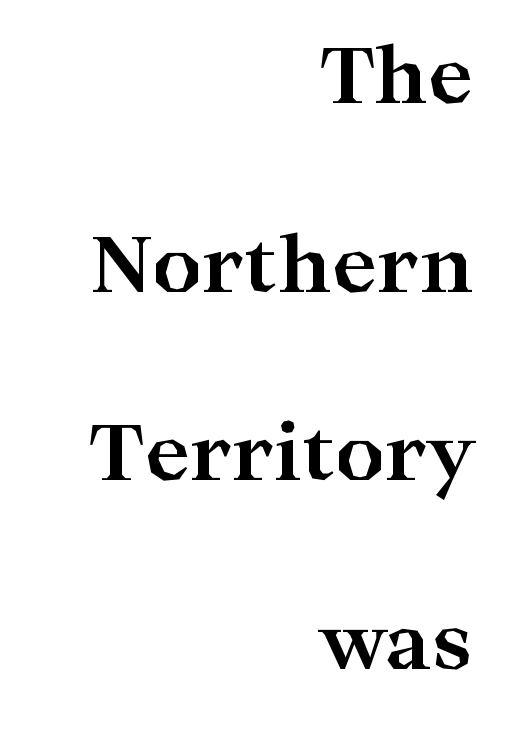
{"serif": "yes", "italic": "no", "bold": "yes", "weight": "bold", "width": "wide", "stroke_contrast": "high", "x_height": "medium", "monospaced": "no", "underline": "no", "align": "right", "line_spacing": "loose", "line_spacing_ratio": 2.45, "letter_spacing": "normal", "letter_spacing_em": 0.0, "glyph_px": 77}
